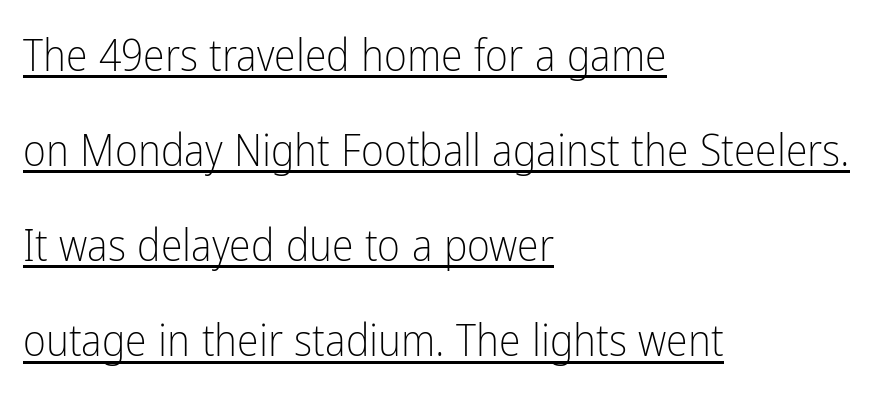
{"serif": "no", "italic": "no", "bold": "no", "weight": "light", "width": "condensed", "stroke_contrast": "low", "x_height": "medium", "monospaced": "no", "underline": "yes", "align": "left", "line_spacing": "loose", "line_spacing_ratio": 2.16, "letter_spacing": "normal", "letter_spacing_em": 0.0, "glyph_px": 44}
